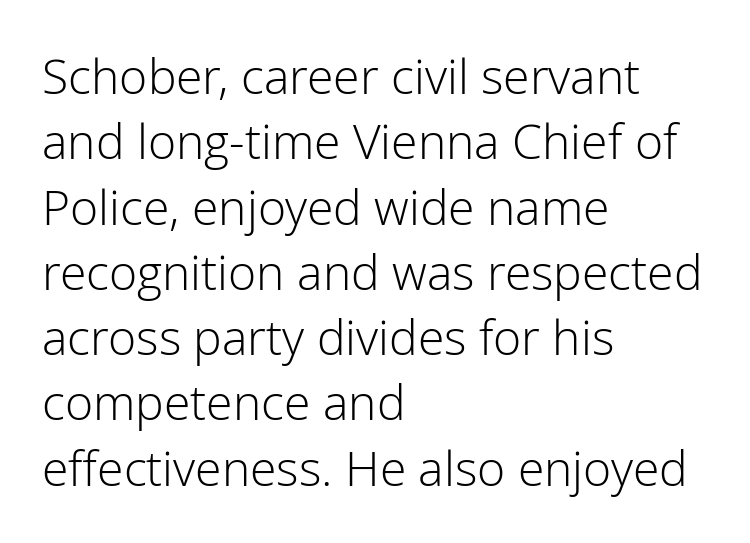
The image shows 48 px light sans-serif type, upright; set left-aligned, normal line spacing (1.36x), normal letter spacing, not underlined; low stroke contrast and a medium x-height.
